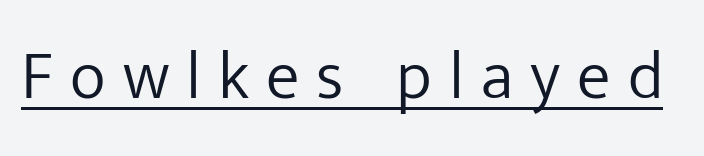
The image shows 68 px light sans-serif type, upright; set unusually wide letter spacing (+0.25 em), underlined; low stroke contrast and a medium x-height.
